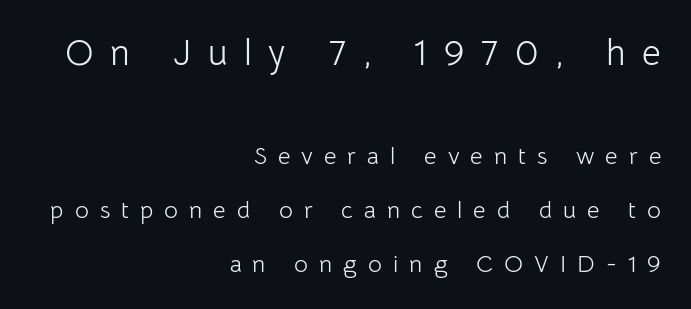
Q: Is the text bold? A: No.
Q: Is the text italic (slanted)? A: No, it is upright.
Q: Is the typeface a serif or a sans-serif typeface? A: Sans-serif.
Q: Is the text underlined? A: No.
Q: How is the paragraph aligned? A: Right-aligned.
Q: Is the spacing between letters normal or unusually wide? A: Unusually wide.
Q: Is the spacing between lines tight, normal or loose? A: Loose.
Q: Which block of text is set in a larger size, the first (top) or the second (bottom)? A: The first (top) one.
Q: Width (condensed, normal, or wide)? A: Normal.
Q: Stroke contrast? A: Low.
Q: x-height? A: Medium.
Q: Monospaced? A: No.
